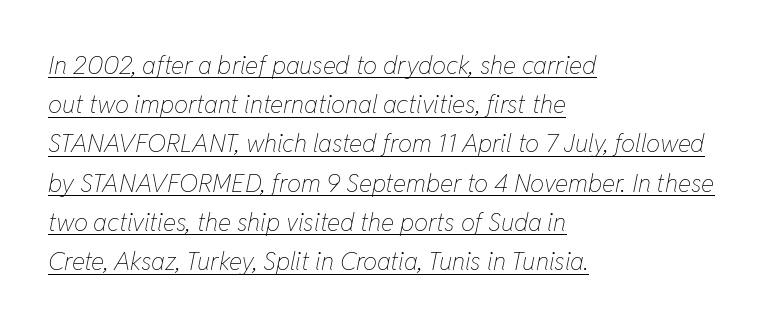
A light-to-regular cut is what we see here. The string is rendered with underlining switched on. Does the leading feel generous? No, just average. A classic flush-left, rag-right setting is used for this passage. Slant detected: the letters are inclined. This sample uses plain, unmodified letter spacing.
